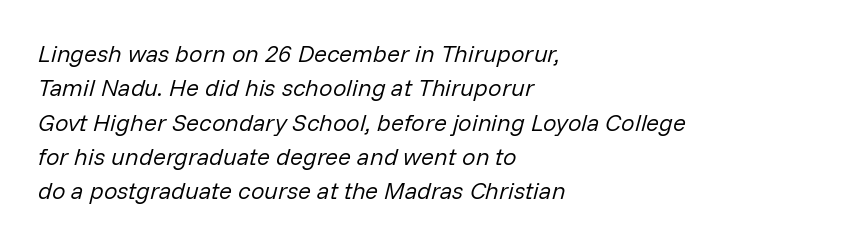
The line texture is even and compact thanks to regular tracking. Horizontal alignment here is leftward, the default for most running prose. How would I describe the line gaps? Plain and ordinary. Every character sits at an angle, as italics do. No heavy texture on the line: the type isn't bold.
